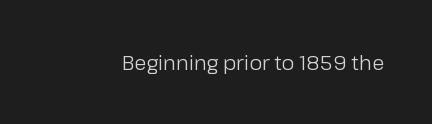
Posture: upright roman. Short note: letters normally spaced. The weight would be labelled regular, book, light, or lighter still. Lines of text with bare space underneath.
